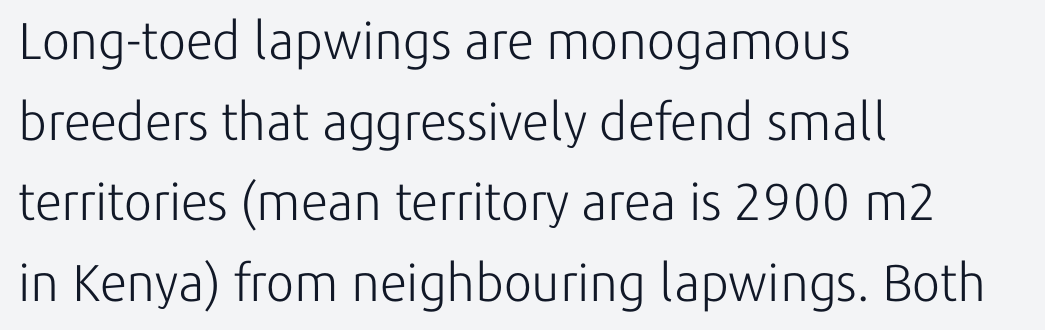
The specimen reads as upright at a glance. Clear beneath every line of the passage. Stroke terminals: plain, sans-serif. This is not heavy type; no bold has been used. These lines are set flush left with a ragged right edge.
